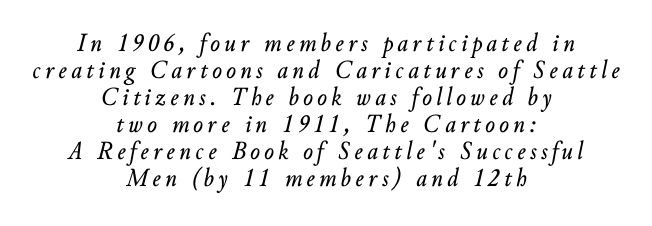
Students, observe: this is what under-led, compact text looks like. Emphasis-style slanted type is in use. Nobody drew a line under any word here. Teacher's note: observe the equal gaps on both sides — that is centered alignment.
